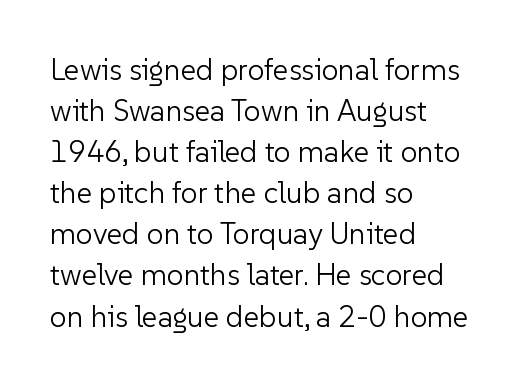
The image shows 30 px light sans-serif type, upright; set left-aligned, normal line spacing (1.37x), normal letter spacing, not underlined; low stroke contrast and a medium x-height.
